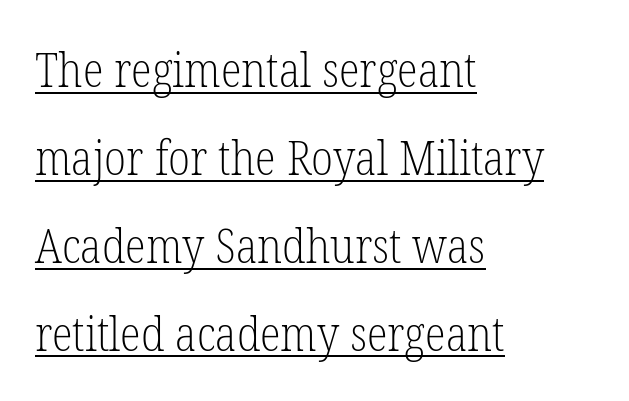
{"serif": "yes", "italic": "no", "bold": "no", "weight": "light", "width": "condensed", "stroke_contrast": "low", "x_height": "medium", "monospaced": "no", "underline": "yes", "align": "left", "line_spacing_ratio": 1.83, "letter_spacing": "normal", "letter_spacing_em": 0.0, "glyph_px": 48}
